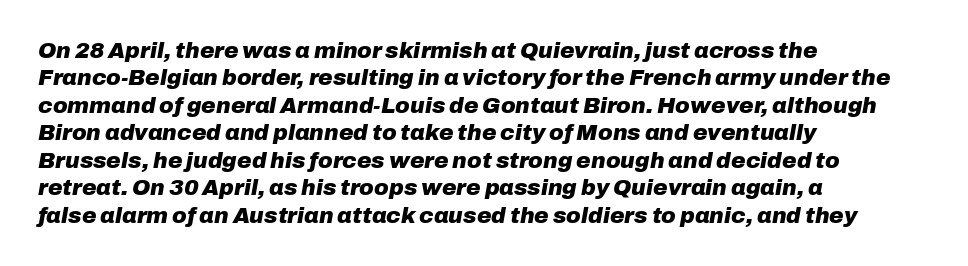
{"italic": "yes", "lean": "right", "slant_degrees": 10, "bold": "yes", "underline": "no", "align": "left", "line_spacing": "normal", "line_spacing_ratio": 1.25, "letter_spacing": "normal", "letter_spacing_em": 0.0, "glyph_px": 22}
